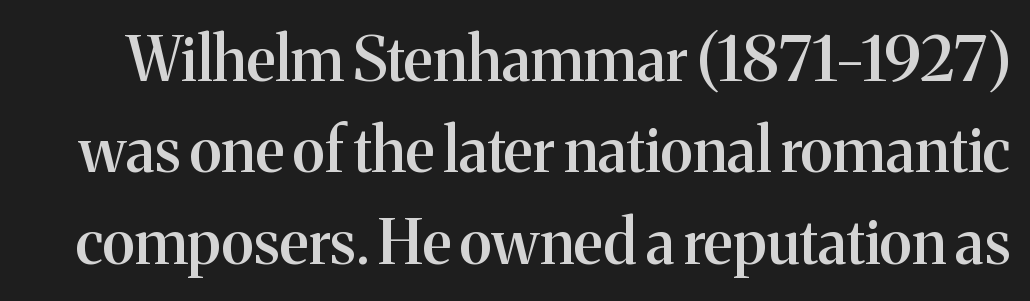
Q: Is the text bold? A: Semi-bold.
Q: Is the text italic (slanted)? A: No, it is upright.
Q: Is the typeface a serif or a sans-serif typeface? A: Serif.
Q: Is the text underlined? A: No.
Q: Is the spacing between letters normal or unusually wide? A: Normal.
Q: Is the spacing between lines tight, normal or loose? A: Normal.
Q: Width (condensed, normal, or wide)? A: Normal.
Q: Stroke contrast? A: Medium.
Q: x-height? A: Medium.
Q: Monospaced? A: No.
